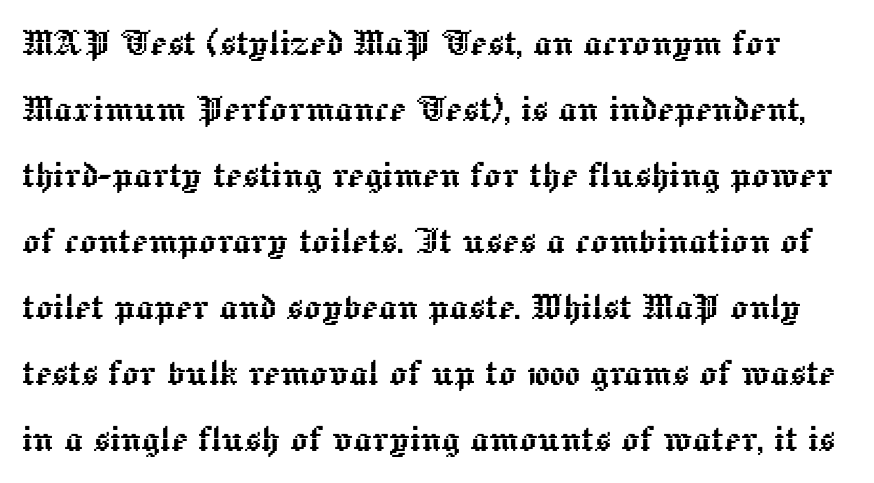
The image shows 44 px text type, upright; set normal line spacing (1.5x), normal letter spacing, not underlined; a medium x-height.
